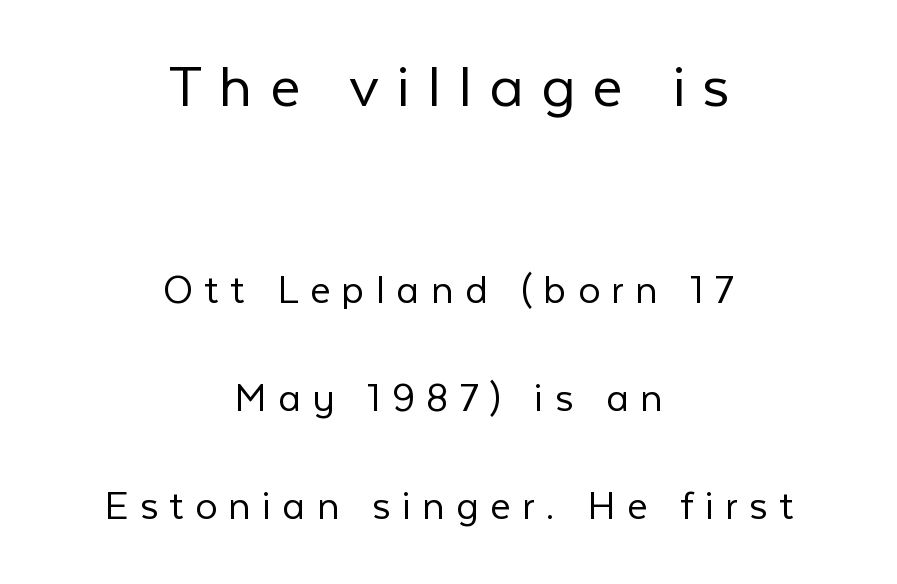
The image shows 66 px light sans-serif type, upright; set centered, loose line spacing (2.45x), unusually wide letter spacing (+0.26 em), not underlined; the first (top) block is 1.5x larger; low stroke contrast and a medium x-height.
